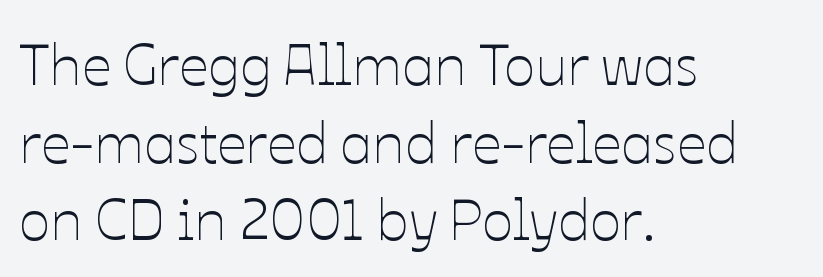
Q: Is the text bold? A: No.
Q: Is the text italic (slanted)? A: No, it is upright.
Q: Is the text underlined? A: No.
Q: How is the paragraph aligned? A: Left-aligned.
Q: Is the spacing between letters normal or unusually wide? A: Normal.
Q: Is the spacing between lines tight, normal or loose? A: Normal.
Q: Width (condensed, normal, or wide)? A: Normal.
Q: Stroke contrast? A: Low.
Q: x-height? A: Medium.
Q: Monospaced? A: No.
